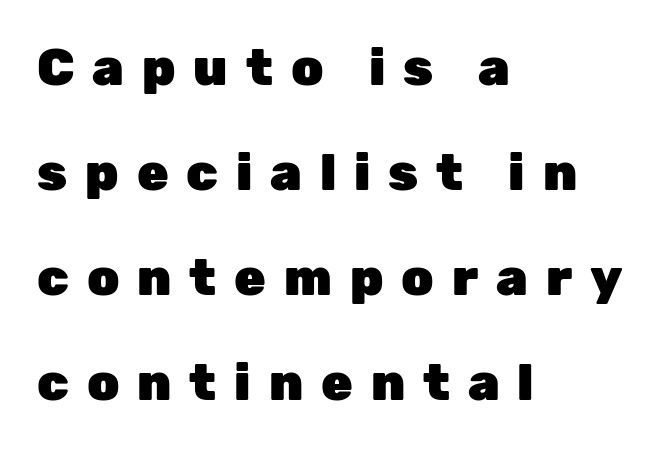
This rendering widens character spacing well past its baseline value. Check under the words: just untouched page. Think of a printed novel: that variable character pitch is what you see here. What kind of face is this? One without serifs — a sans. Whoever set this chose breathing room over compactness in the vertical rhythm.
